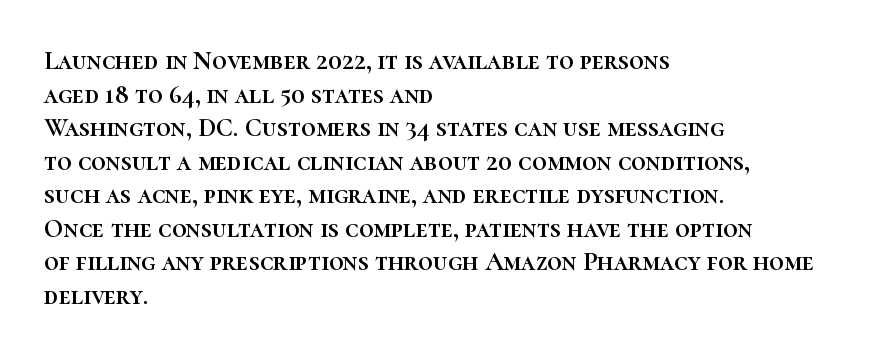
The image shows 26 px text type, upright; set left-aligned, normal line spacing (1.29x), normal letter spacing, not underlined.
